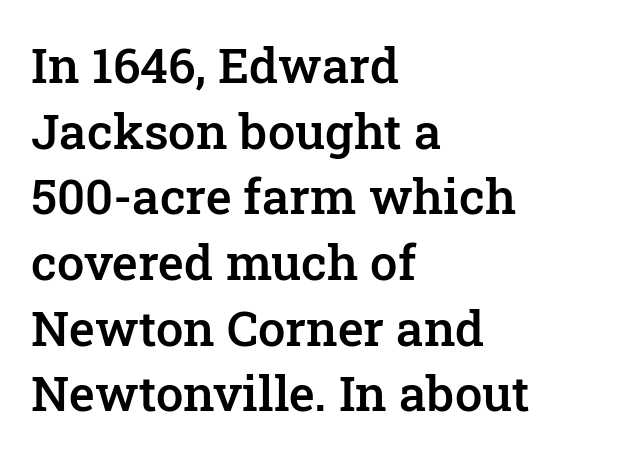
The image shows 49 px semibold serif type, upright; set left-aligned, normal line spacing (1.34x), normal letter spacing, not underlined; low stroke contrast and a medium x-height.
